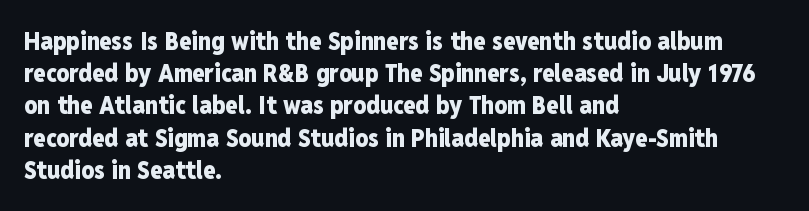
{"italic": "no", "bold": "yes", "underline": "no", "align": "left", "line_spacing": "normal", "line_spacing_ratio": 1.29, "letter_spacing": "normal", "letter_spacing_em": 0.0, "glyph_px": 25}
